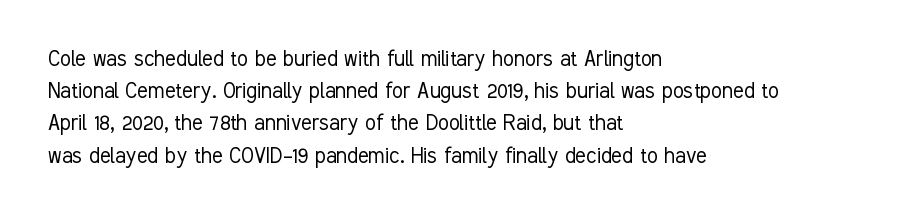
The image shows 25 px text type, upright; set left-aligned, normal line spacing (1.29x), normal letter spacing, not underlined.
